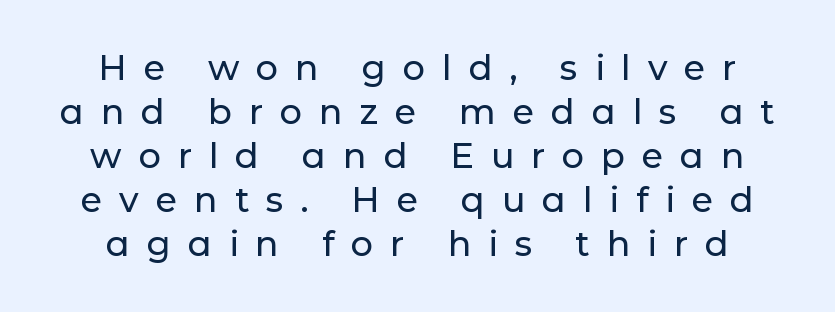
Q: Is the text italic (slanted)? A: No, it is upright.
Q: Is the typeface a serif or a sans-serif typeface? A: Sans-serif.
Q: Is the text underlined? A: No.
Q: Is the spacing between letters normal or unusually wide? A: Unusually wide.
Q: Is the spacing between lines tight, normal or loose? A: Normal.
Q: Width (condensed, normal, or wide)? A: Normal.
Q: Stroke contrast? A: Low.
Q: x-height? A: Medium.
Q: Monospaced? A: No.
